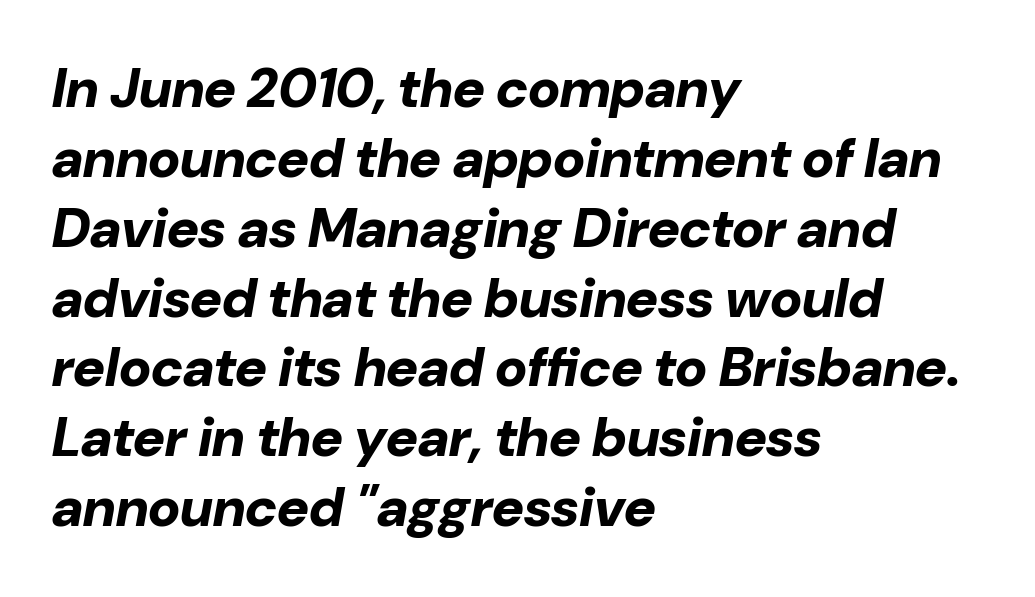
{"italic": "yes", "lean": "right", "slant_degrees": 10, "bold": "yes", "weight": "bold", "width": "normal", "stroke_contrast": "low", "x_height": "medium", "monospaced": "no", "underline": "no", "align": "left", "line_spacing": "normal", "line_spacing_ratio": 1.27, "letter_spacing": "normal", "letter_spacing_em": 0.0, "glyph_px": 55}
